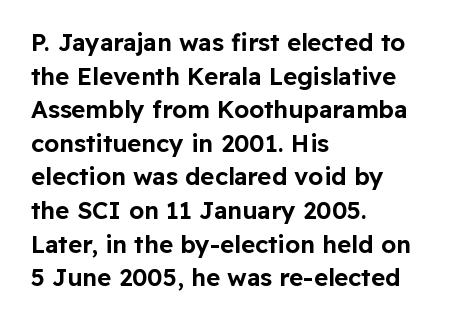
Leading matches the norm, producing a regular column. Every stem runs plumb, perpendicular to the baseline. Underline: absent. In CSS terms this would be text-align: left. Here the glyphs are tracked normally, forming tight word shapes.
